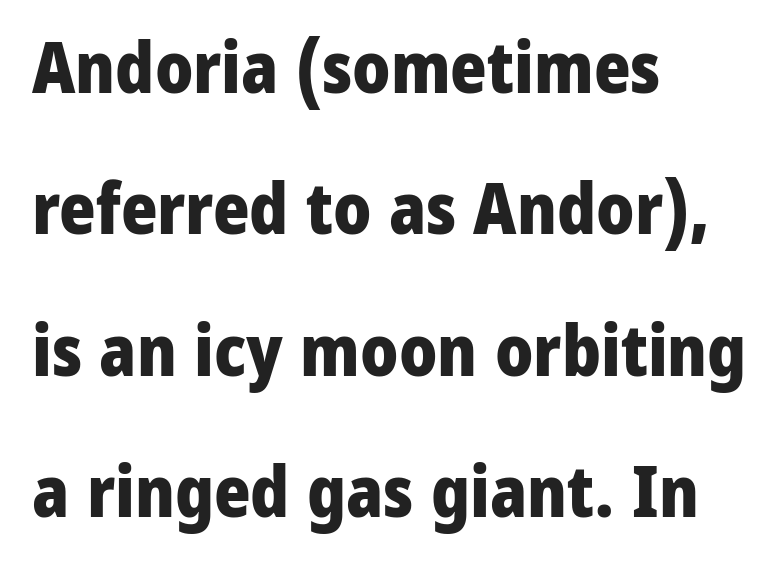
{"serif": "no", "italic": "no", "bold": "yes", "weight": "heavy", "width": "normal", "stroke_contrast": "low", "x_height": "medium", "monospaced": "no", "underline": "no", "align": "left", "line_spacing": "loose", "line_spacing_ratio": 2.02, "letter_spacing": "normal", "letter_spacing_em": 0.0, "glyph_px": 70}
